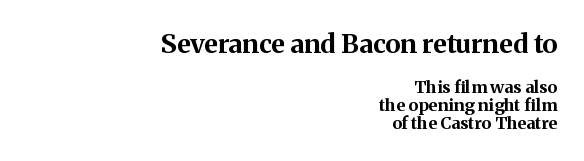
The image shows 26 px bold type, upright; set right-aligned, tight line spacing (1.07x), normal letter spacing, not underlined; the first (top) block is 1.53x larger.
